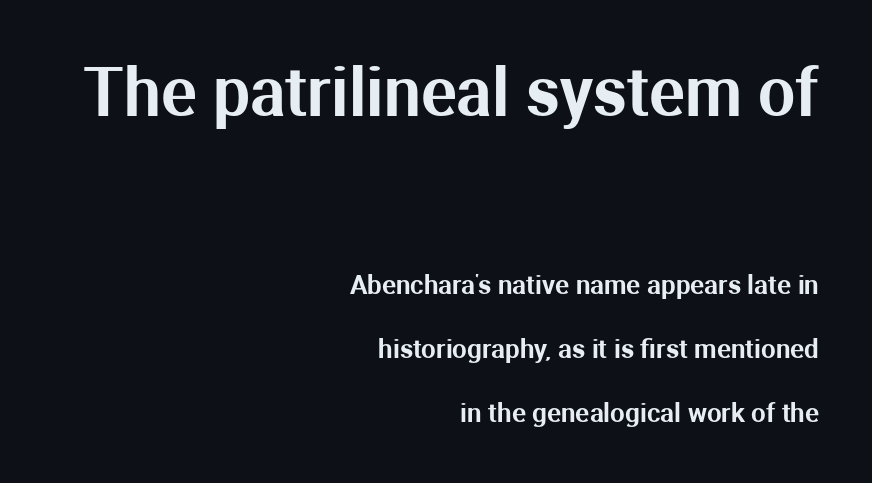
Is this a fixed-width face? No — the glyphs have proportional, varying widths. Does the lettering tilt? It doesn't — this is upright. Standard letterfit; no display-style spreading of the glyphs. Notice the wide empty band between every row — that's loose leading. Notice how the passage keeps a crisp vertical edge on the right only. No word sits above an underline.
